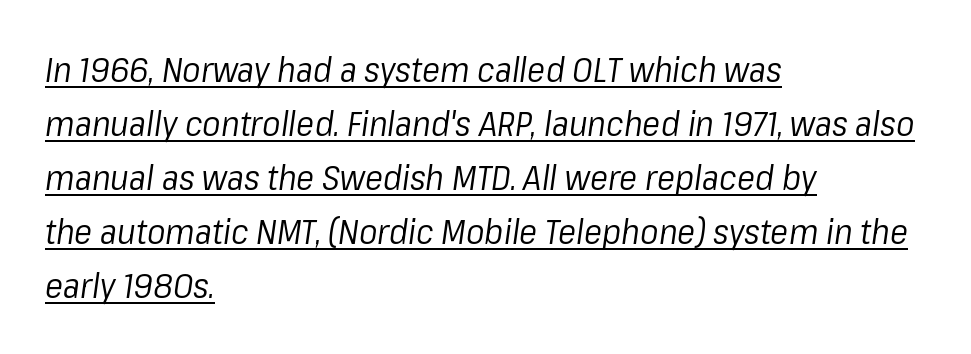
This rendering uses left alignment, leaving the right contour irregular. A continuous stroke trails under the words, as in a hyperlink. Characters are canted at an angle relative to the baseline's perpendicular. The strokes carry an ordinary text weight at most.
